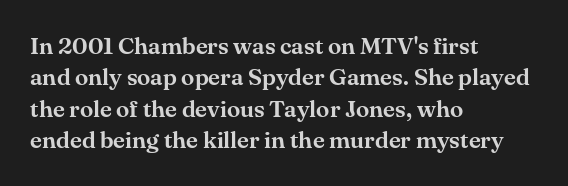
Here the glyphs are tracked normally, forming tight word shapes. Type without underlining. A roman cut, with each character standing at attention. A classic flush-left, rag-right setting is used for this passage.
